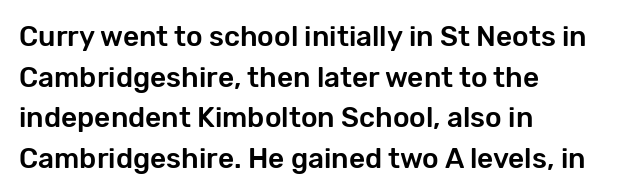
The image shows 28 px sans-serif type, upright; set left-aligned, normal line spacing (1.45x), normal letter spacing, not underlined; low stroke contrast and a medium x-height.
